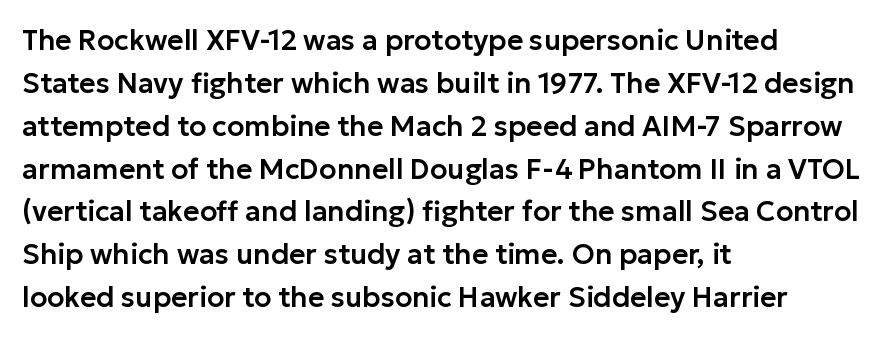
Q: Is the text italic (slanted)? A: No, it is upright.
Q: Is the typeface a serif or a sans-serif typeface? A: Sans-serif.
Q: Is the text underlined? A: No.
Q: How is the paragraph aligned? A: Left-aligned.
Q: Is the spacing between letters normal or unusually wide? A: Normal.
Q: Is the spacing between lines tight, normal or loose? A: Normal.
Q: Width (condensed, normal, or wide)? A: Normal.
Q: Stroke contrast? A: Low.
Q: x-height? A: Medium.
Q: Monospaced? A: No.
